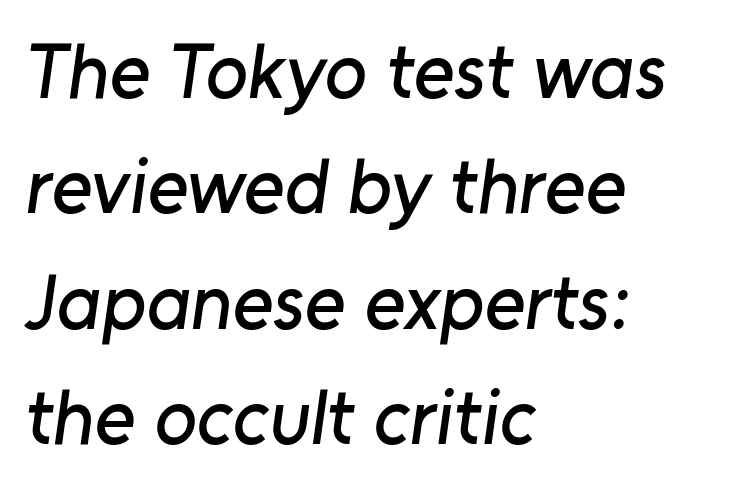
Looks like regular typesetting: each glyph gets only the width it needs. Notice how descenders clear the ascenders below comfortably — that's standard leading. Has an underline been added? It has not. Casual observation: everything's shoved over to the left. What stands out about the letter spacing? Nothing — it is the standard amount. Type style note: lacks serifs.
